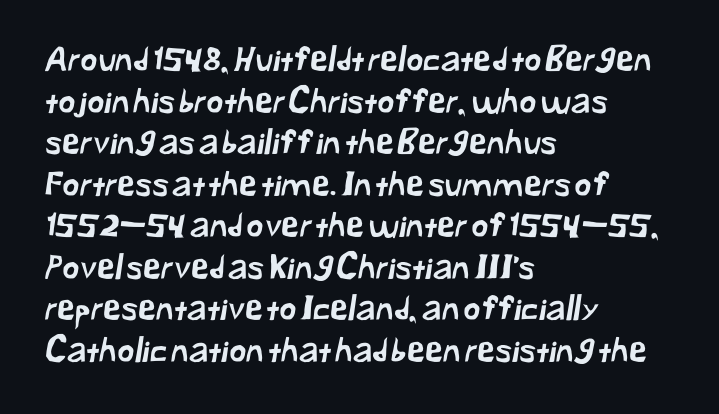
Q: Is the typeface a serif or a sans-serif typeface? A: Sans-serif.
Q: Is the text underlined? A: No.
Q: How is the paragraph aligned? A: Left-aligned.
Q: Is the spacing between letters normal or unusually wide? A: Normal.
Q: Is the spacing between lines tight, normal or loose? A: Normal.
Q: Width (condensed, normal, or wide)? A: Normal.
Q: Stroke contrast? A: Low.
Q: x-height? A: Medium.
Q: Monospaced? A: No.
